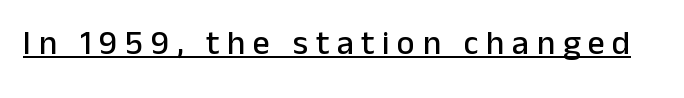
Q: Is the text italic (slanted)? A: No, it is upright.
Q: Is the typeface a serif or a sans-serif typeface? A: Sans-serif.
Q: Is the text underlined? A: Yes.
Q: Is the spacing between letters normal or unusually wide? A: Unusually wide.
Q: Width (condensed, normal, or wide)? A: Normal.
Q: Stroke contrast? A: Low.
Q: x-height? A: Medium.
Q: Monospaced? A: No.
